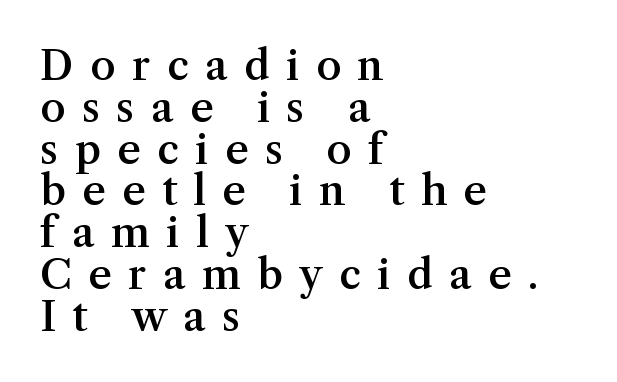
Compared with a centered layout, this one pins lines to the left instead. Successive baselines arrive quickly, one right under another. The lettering holds an erect, upright posture throughout. The font is running at a semibold setting, under full bold.
